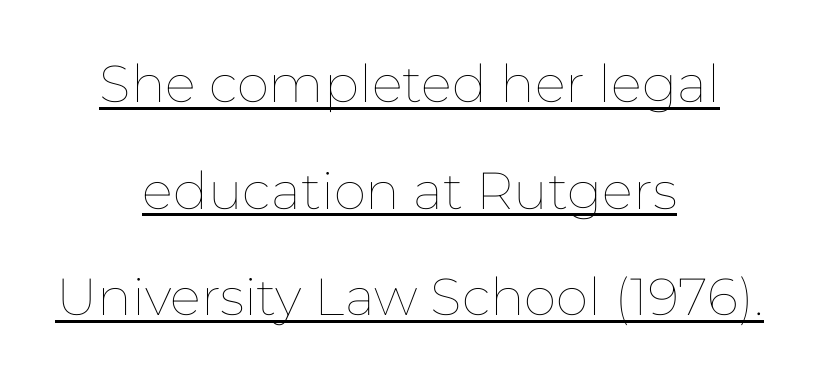
The image shows 52 px thin type, upright; set centered, loose line spacing (2.05x), normal letter spacing, underlined; low stroke contrast and a medium x-height.
